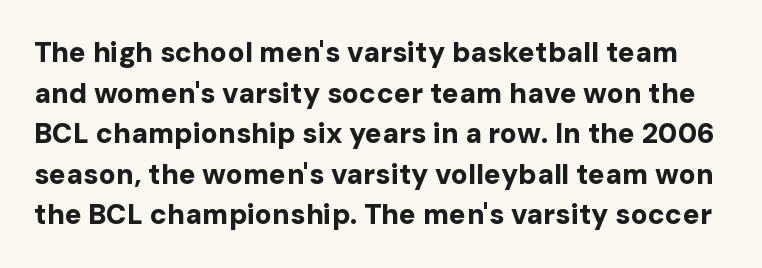
The image shows 28 px bold sans-serif type, upright; set normal line spacing (1.45x), normal letter spacing, not underlined; low stroke contrast and a medium x-height.
